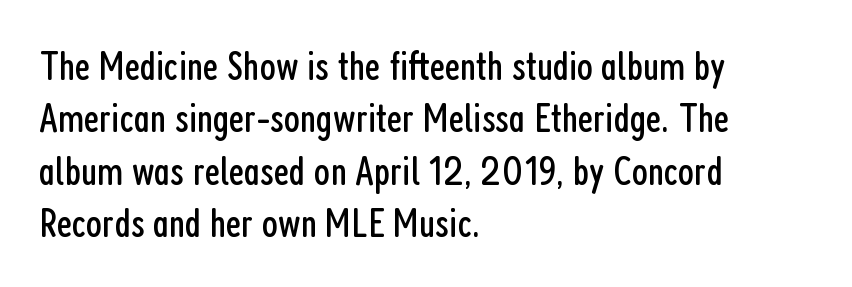
{"serif": "no", "italic": "no", "bold": "no", "weight": "regular", "width": "condensed", "stroke_contrast": "low", "x_height": "medium", "monospaced": "no", "underline": "no", "align": "left", "line_spacing": "normal", "line_spacing_ratio": 1.25, "letter_spacing": "normal", "letter_spacing_em": 0.0, "glyph_px": 42}
